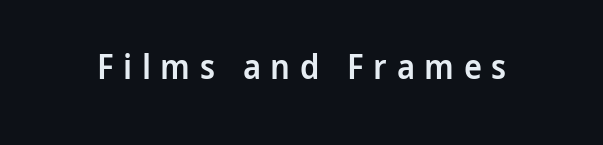
{"serif": "no", "italic": "no", "bold": "semi", "weight": "semibold", "width": "normal", "stroke_contrast": "low", "x_height": "medium", "monospaced": "no", "underline": "no", "letter_spacing": "wide", "letter_spacing_em": 0.28, "glyph_px": 34}
